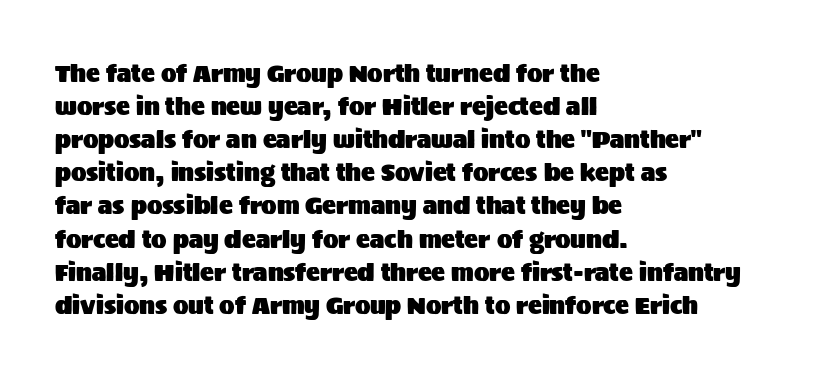
The block of text has a typical density, with ordinary space between rows. Tracking here is standard; glyphs follow each other at the usual distance. The strip under each line holds only bare page. The lettering holds an erect, upright posture throughout. Teacher's note: observe the even left margin — that is flush-left alignment.
